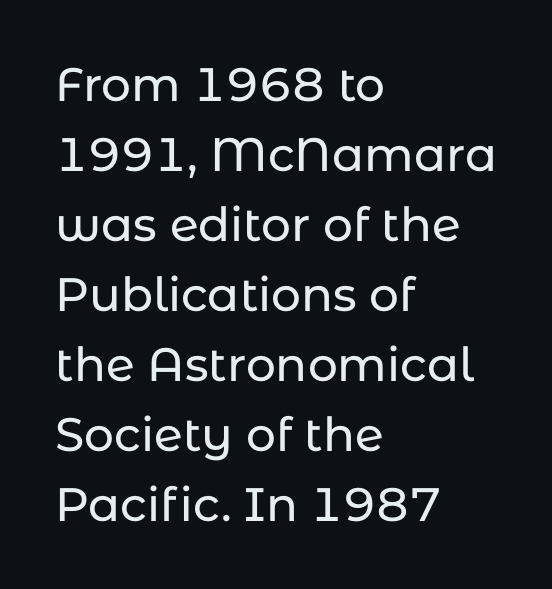
The strip under each line holds only bare page. Serif or sans? Sans — the stroke terminals are bare. In terms of leading, this rendering sits right in the middle. It's the straight-up-and-down kind of type.
